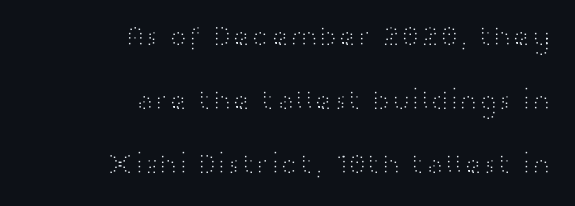
Is this a heavy cut? Hardly; it is regular or lighter. The letters advance in unequal steps, a hallmark of proportional type. Layout note: lines flush right. This is the regular roman posture of the typeface. Glyph-to-glyph distance matches everyday printed text. You can tell from the bare stems that sans-serif type was used.
